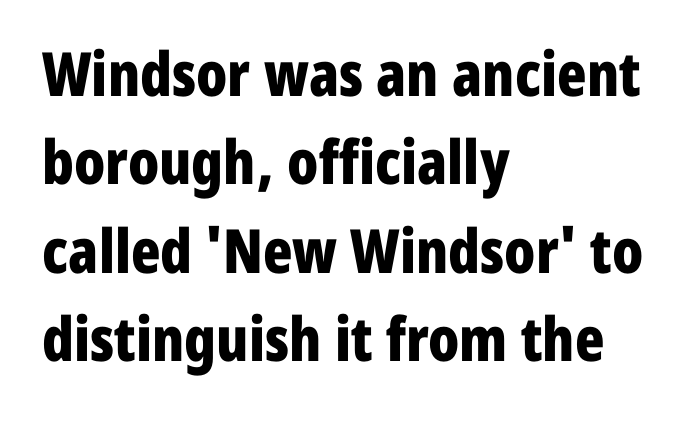
Q: Is the text bold? A: Yes.
Q: Is the text italic (slanted)? A: No, it is upright.
Q: Is the typeface a serif or a sans-serif typeface? A: Sans-serif.
Q: Is the text underlined? A: No.
Q: How is the paragraph aligned? A: Left-aligned.
Q: Is the spacing between letters normal or unusually wide? A: Normal.
Q: Is the spacing between lines tight, normal or loose? A: Normal.
Q: Width (condensed, normal, or wide)? A: Condensed.
Q: Stroke contrast? A: Low.
Q: x-height? A: Medium.
Q: Monospaced? A: No.
